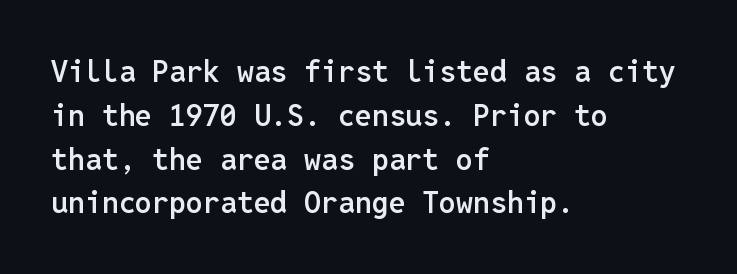
Q: Is the text bold? A: Semi-bold.
Q: Is the text italic (slanted)? A: No, it is upright.
Q: Is the typeface a serif or a sans-serif typeface? A: Sans-serif.
Q: Is the text underlined? A: No.
Q: How is the paragraph aligned? A: Left-aligned.
Q: Is the spacing between letters normal or unusually wide? A: Normal.
Q: Is the spacing between lines tight, normal or loose? A: Normal.
Q: Width (condensed, normal, or wide)? A: Normal.
Q: Stroke contrast? A: Low.
Q: x-height? A: Medium.
Q: Monospaced? A: Yes.
